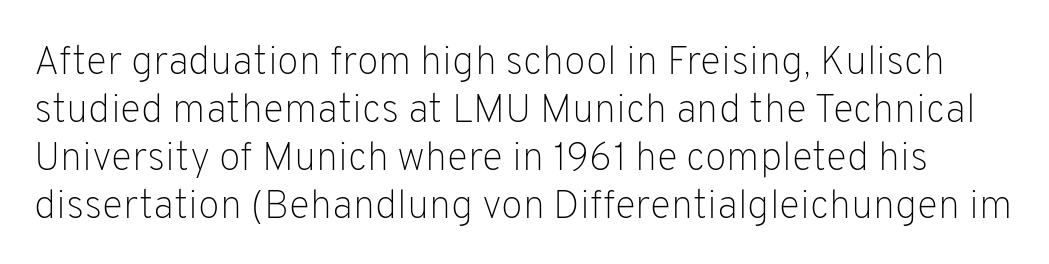
The image shows 40 px light sans-serif type, upright; set line spacing 1.2x, normal letter spacing, not underlined; low stroke contrast and a medium x-height.
